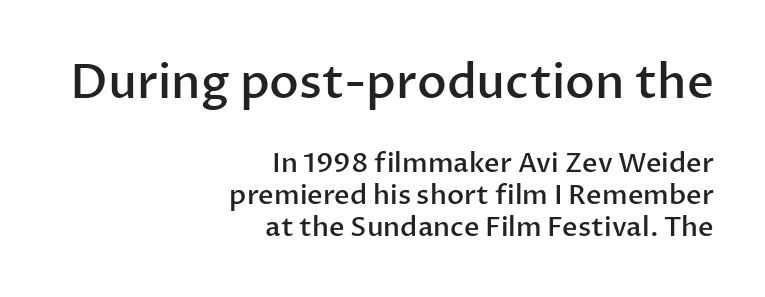
The image shows 47 px semibold sans-serif type, upright; set right-aligned, line spacing 1.19x, normal letter spacing, not underlined; the first (top) block is 1.74x larger; low stroke contrast and a medium x-height.
